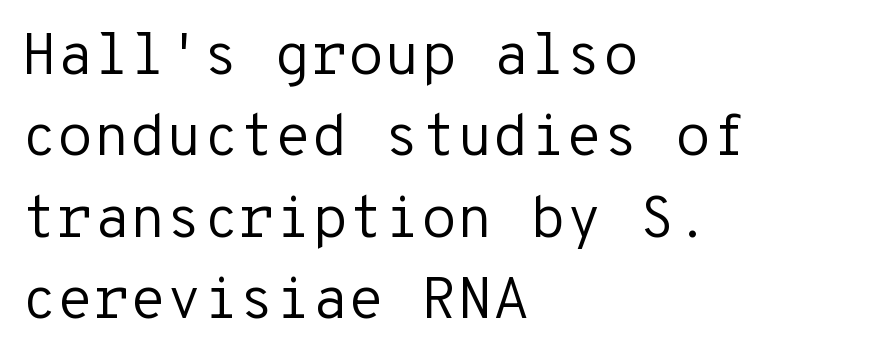
The font family rendered here belongs to the sans-serif group. Letters have the restrained weight of plain body copy at most. A normal amount of white space separates one row of letters from the next. No extra tracking has been applied to these lines. Words float on clear page, feet unadorned. The lines in this sample share a left origin and differ only in where they stop.
